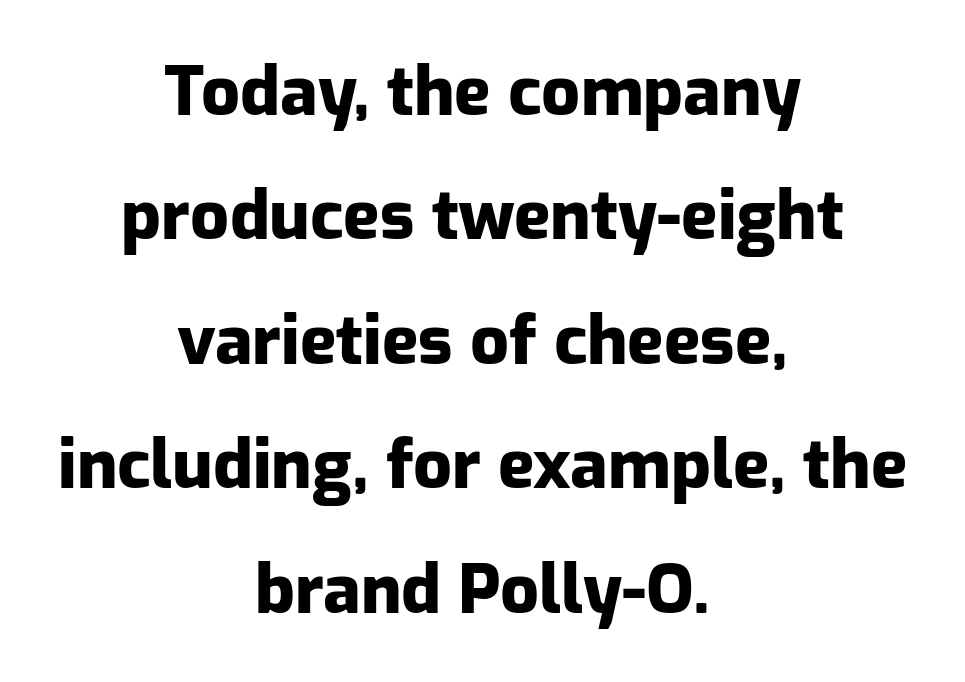
Reading down the block, each line starts at a different indent, mirrored at its end. Check the space under the baseline: it is left empty. The type family on display is of the sans-serif kind. Standard letterfit; no display-style spreading of the glyphs. Spacing verdict: proportional, widths tailored to each character.
